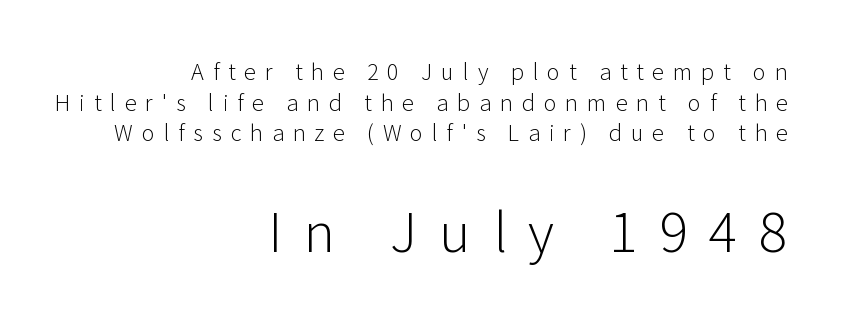
{"serif": "no", "italic": "no", "bold": "no", "weight": "light", "width": "normal", "stroke_contrast": "low", "x_height": "medium", "monospaced": "no", "underline": "no", "align": "right", "line_spacing": "normal", "line_spacing_ratio": 1.39, "letter_spacing": "wide", "letter_spacing_em": 0.4, "larger_block": "second", "size_ratio": 2.45, "glyph_px": 54}
